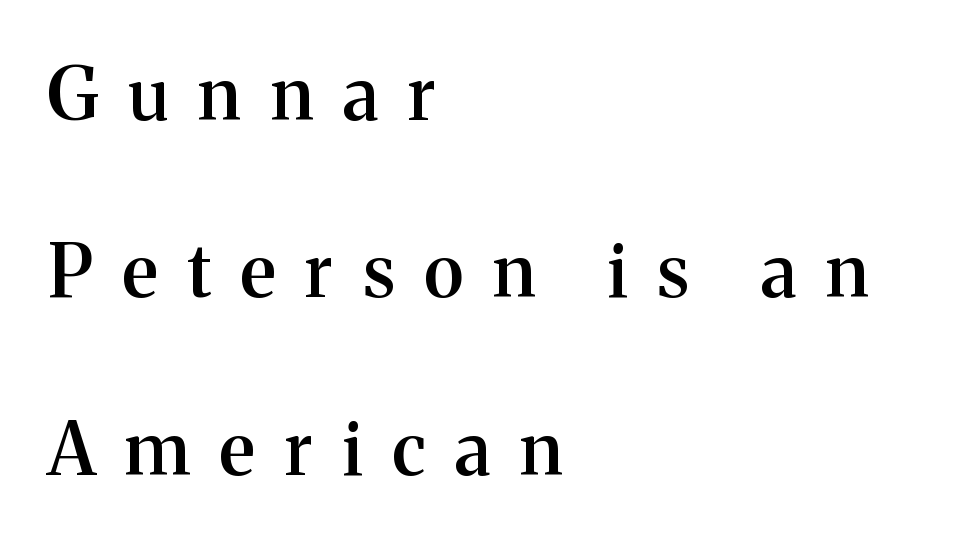
{"serif": "yes", "italic": "no", "bold": "semi", "weight": "semibold", "width": "normal", "stroke_contrast": "medium", "x_height": "medium", "monospaced": "no", "underline": "no", "align": "left", "line_spacing": "loose", "line_spacing_ratio": 2.43, "letter_spacing": "wide", "letter_spacing_em": 0.41, "glyph_px": 73}
